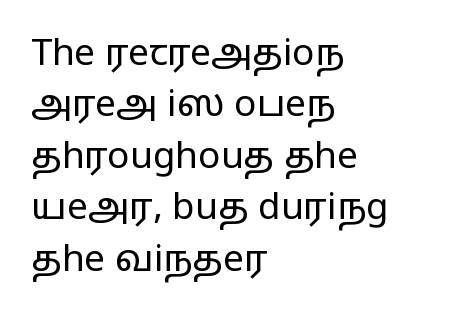
Q: Is the text bold? A: No.
Q: Is the text italic (slanted)? A: No, it is upright.
Q: Is the typeface a serif or a sans-serif typeface? A: Sans-serif.
Q: Is the text underlined? A: No.
Q: How is the paragraph aligned? A: Left-aligned.
Q: Is the spacing between letters normal or unusually wide? A: Normal.
Q: Is the spacing between lines tight, normal or loose? A: Normal.
Q: Width (condensed, normal, or wide)? A: Wide.
Q: Stroke contrast? A: Low.
Q: x-height? A: Medium.
Q: Monospaced? A: No.
